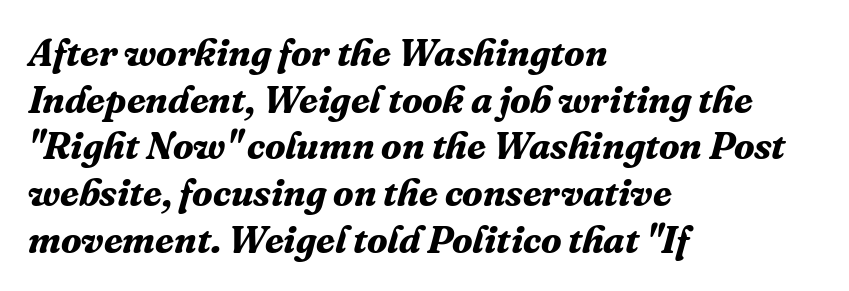
How are the letters spaced? Ordinarily, with no added tracking. Notice how the stems are inclined rather than vertical — that's the hallmark of italics. Decoration check: the copy has no underline. Line beginnings align vertically; line endings do not. The designer went with a serif here, giving each stem small feet. Looks like regular typesetting: each glyph gets only the width it needs.
